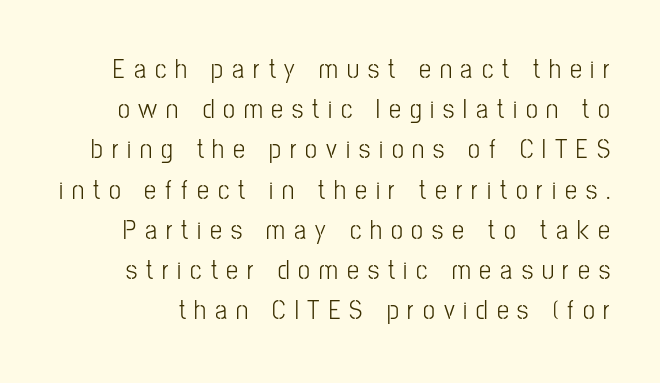
The gap between lines stays unmarked. Between one letter and the next there's a generous, obvious gap. Vertically, the passage feels balanced, rows spaced as you'd expect. No heavy texture on the line: the type isn't bold. Italic: no, the glyphs are upright roman.
